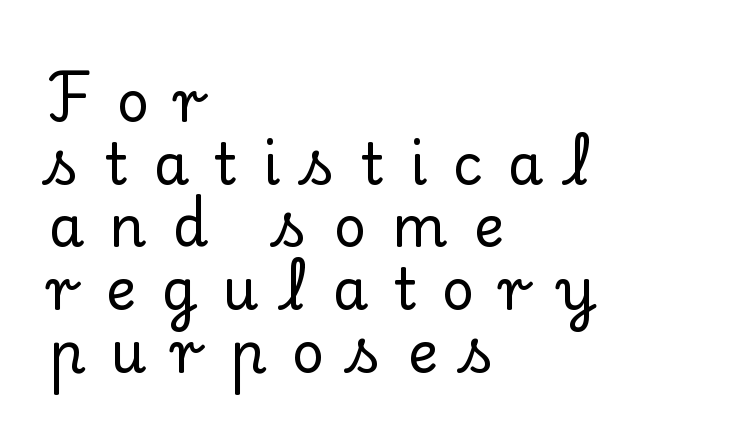
The gap between lines stays unmarked. Leftover space on each line is placed entirely after the last word. Each letter's strokes conclude with small projecting serifs. Leading is clearly below the norm, producing a dense column. Substantial extra tracking has been applied to these lines. Is there any slant? The stems are plumb.
